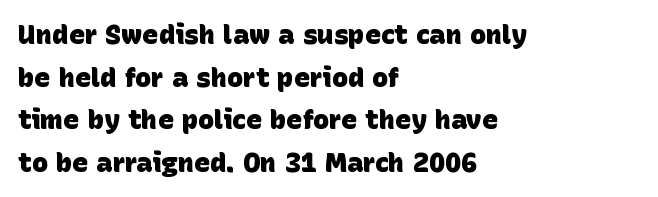
The image shows 27 px bold type; set left-aligned, normal line spacing (1.58x), normal letter spacing, not underlined.
